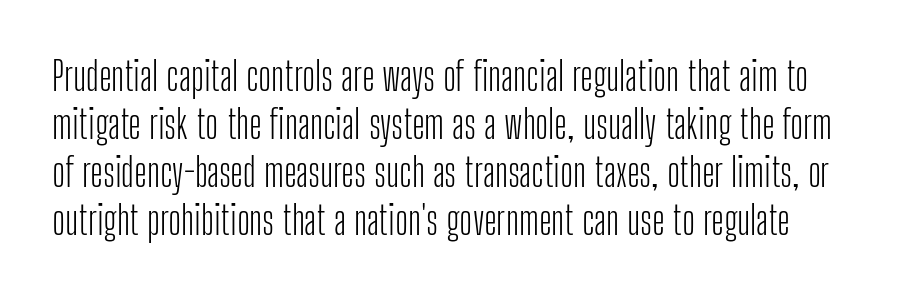
The specimen reads as upright at a glance. The letters advance in unequal steps, a hallmark of proportional type. Clear beneath every line of the passage. In terms of letterspacing, this is plain default setting. Nope, no serifs anywhere on these letters.
